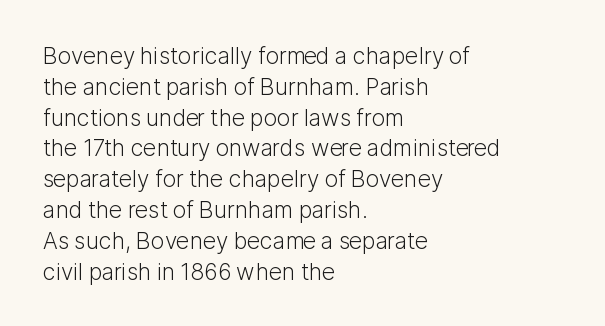
{"italic": "no", "bold": "no", "underline": "no", "align": "left", "line_spacing": "normal", "line_spacing_ratio": 1.34, "letter_spacing": "normal", "letter_spacing_em": 0.0, "glyph_px": 23}
